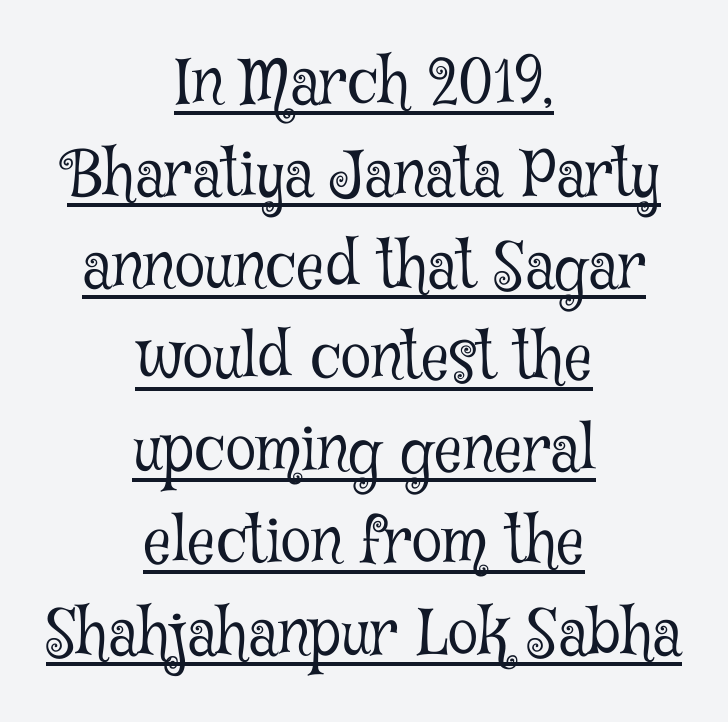
{"serif": "yes", "italic": "no", "bold": "no", "weight": "light", "width": "condensed", "stroke_contrast": "low", "x_height": "medium", "monospaced": "no", "underline": "yes", "align": "center", "line_spacing": "normal", "line_spacing_ratio": 1.48, "letter_spacing": "normal", "letter_spacing_em": 0.0, "glyph_px": 62}
